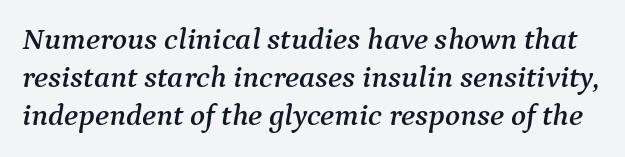
Q: Is the text italic (slanted)? A: Yes, it leans right by about 9 degrees.
Q: Is the typeface a serif or a sans-serif typeface? A: Serif.
Q: Is the text underlined? A: No.
Q: Is the spacing between letters normal or unusually wide? A: Normal.
Q: Width (condensed, normal, or wide)? A: Normal.
Q: Stroke contrast? A: Medium.
Q: x-height? A: Medium.
Q: Monospaced? A: No.
